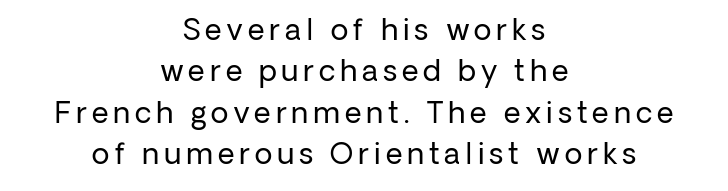
The image shows 29 px regular-weight sans-serif type, upright; set centered, normal line spacing (1.43x), not underlined; low stroke contrast and a medium x-height.
